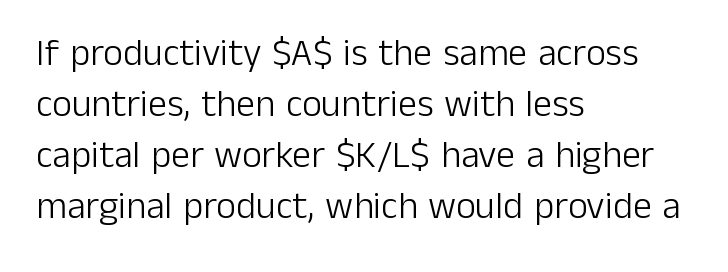
This rendering features lettering with no underline. A typesetter would call this proportional, since set widths differ per character. Check where the strokes stop: nothing finishes them off — pure sans. Typeset ragged right — the left edge is the straight one. In terms of leading, this rendering sits right in the middle. The strokes are not fattened; the text isn't bold.
